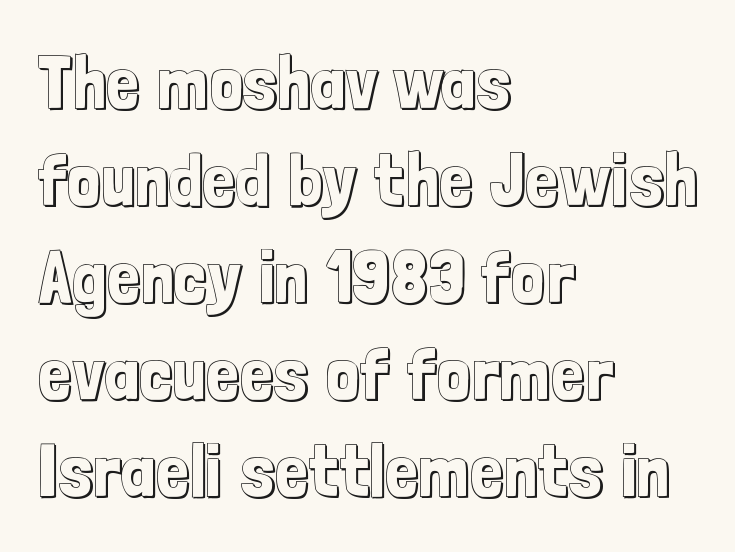
These lines are set flush left with a ragged right edge. Each new line begins a customary step beneath the previous one. The font's upright variant was chosen for this text. Has an underline been added? It has not.
